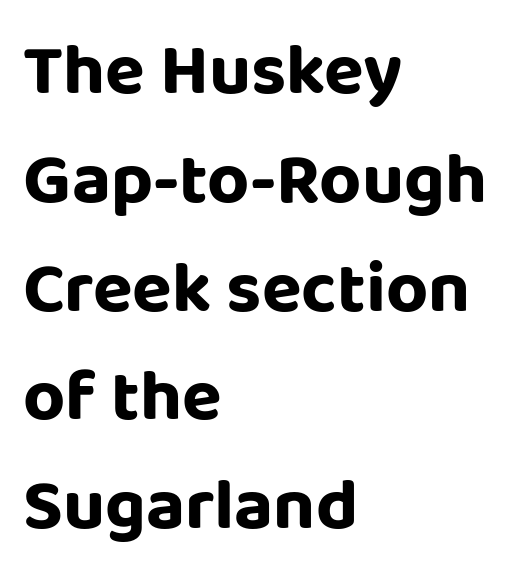
The image shows 73 px sans-serif type, upright; set left-aligned, normal line spacing (1.49x), normal letter spacing, not underlined; low stroke contrast and a large x-height.
